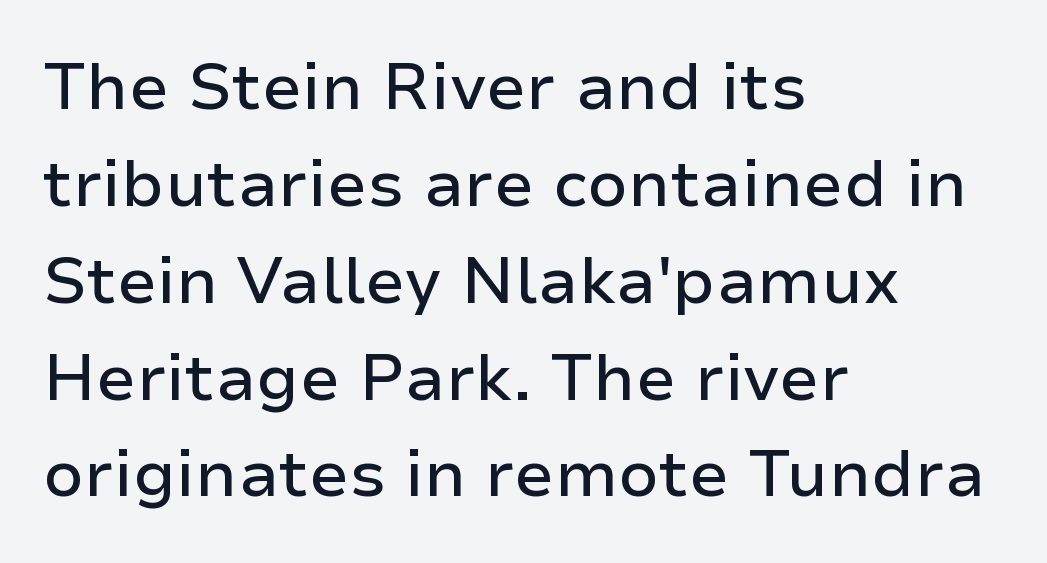
These lines sit exactly where default settings would place them. Here the designer chose a conventional face with non-uniform glyph widths. These lines are composed in type without serifs. Decoration check: the copy has no underline. Tracking here is standard; glyphs follow each other at the usual distance.
